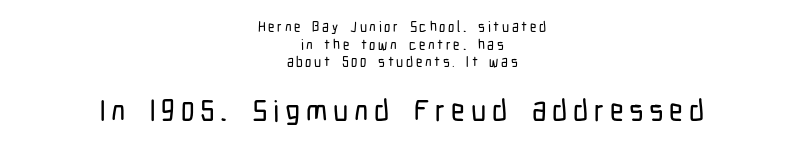
These lines are rendered in a variable-pitch font. The vertical gap from one line to the next is medium. Every row of glyphs is offset so its center matches the block's center. Designer's note — italics off, roman on.
